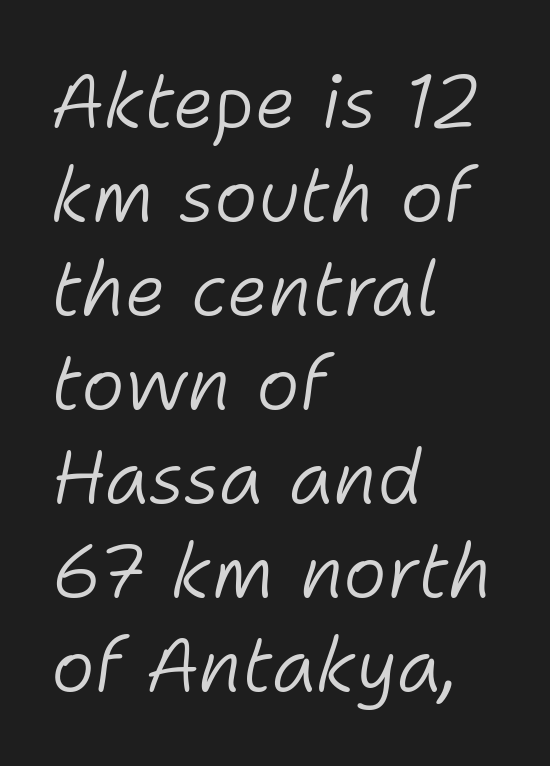
{"italic": "yes", "lean": "right", "slant_degrees": 11, "bold": "no", "weight": "light", "width": "normal", "stroke_contrast": "low", "x_height": "medium", "monospaced": "no", "underline": "no", "align": "left", "line_spacing": "normal", "line_spacing_ratio": 1.27, "letter_spacing": "normal", "letter_spacing_em": 0.0, "glyph_px": 74}
